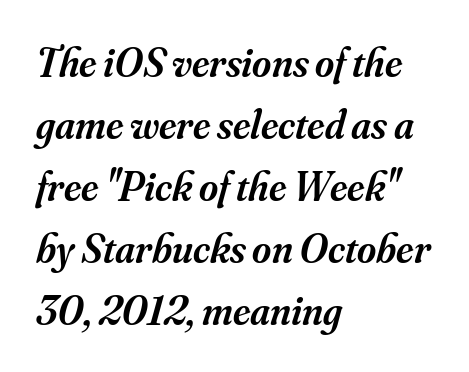
Q: Is the text bold? A: Semi-bold.
Q: Is the text italic (slanted)? A: Yes, it leans right by about 16 degrees.
Q: Is the typeface a serif or a sans-serif typeface? A: Serif.
Q: Is the text underlined? A: No.
Q: How is the paragraph aligned? A: Left-aligned.
Q: Is the spacing between letters normal or unusually wide? A: Normal.
Q: Is the spacing between lines tight, normal or loose? A: Normal.
Q: Width (condensed, normal, or wide)? A: Normal.
Q: Stroke contrast? A: Medium.
Q: x-height? A: Small.
Q: Monospaced? A: No.
